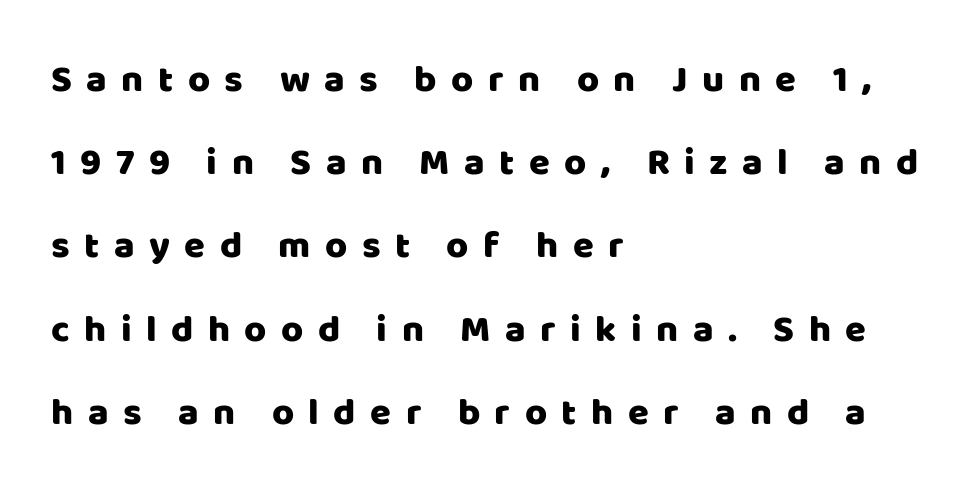
Q: Is the text italic (slanted)? A: No, it is upright.
Q: Is the typeface a serif or a sans-serif typeface? A: Sans-serif.
Q: Is the text underlined? A: No.
Q: How is the paragraph aligned? A: Left-aligned.
Q: Is the spacing between letters normal or unusually wide? A: Unusually wide.
Q: Is the spacing between lines tight, normal or loose? A: Loose.
Q: Width (condensed, normal, or wide)? A: Normal.
Q: Stroke contrast? A: Low.
Q: x-height? A: Large.
Q: Monospaced? A: No.
